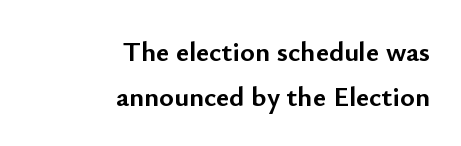
{"serif": "no", "italic": "no", "bold": "yes", "weight": "semibold", "width": "normal", "stroke_contrast": "low", "x_height": "small", "monospaced": "no", "underline": "no", "align": "right", "line_spacing": "normal", "line_spacing_ratio": 1.59, "letter_spacing": "normal", "letter_spacing_em": 0.0, "glyph_px": 28}
